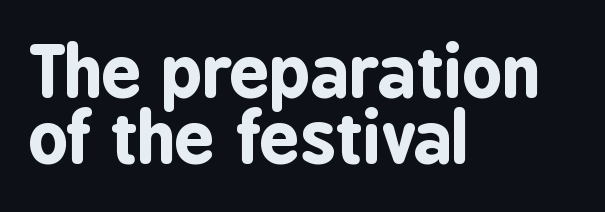
The image shows 70 px bold, condensed sans-serif type, upright; set left-aligned, tight line spacing (0.95x), normal letter spacing, not underlined; low stroke contrast and a medium x-height.
